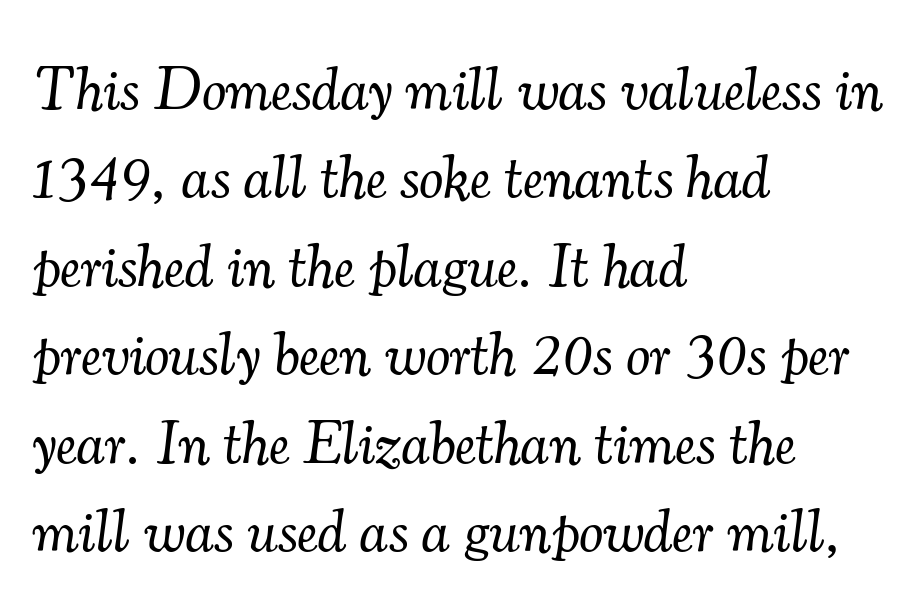
{"serif": "yes", "italic": "yes", "lean": "right", "slant_degrees": 7, "bold": "no", "weight": "light", "width": "normal", "stroke_contrast": "medium", "x_height": "small", "monospaced": "no", "underline": "no", "align": "left", "line_spacing": "normal", "line_spacing_ratio": 1.45, "letter_spacing": "normal", "letter_spacing_em": 0.0, "glyph_px": 61}
